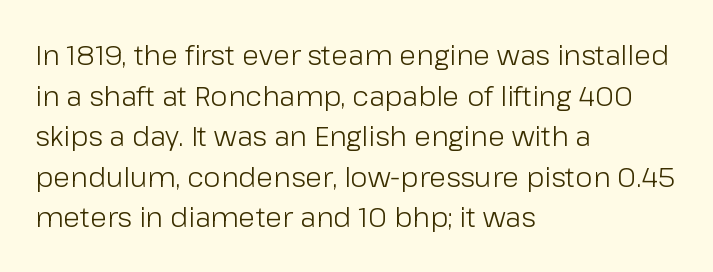
{"serif": "no", "italic": "no", "bold": "no", "weight": "light", "width": "normal", "stroke_contrast": "low", "x_height": "medium", "monospaced": "no", "underline": "no", "align": "left", "line_spacing": "normal", "line_spacing_ratio": 1.45, "letter_spacing": "normal", "letter_spacing_em": 0.0, "glyph_px": 28}
